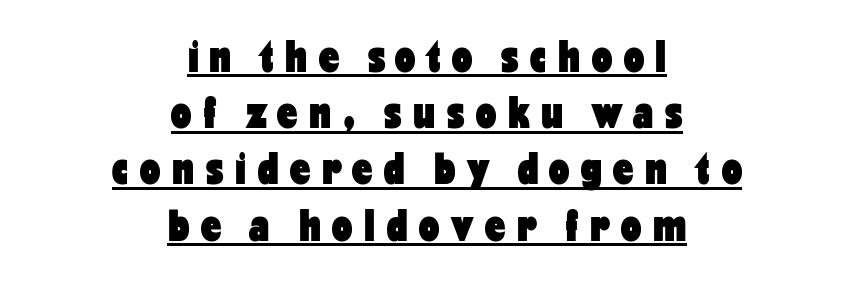
The image shows 45 px heavy, condensed sans-serif type, upright; set centered, normal line spacing (1.25x), unusually wide letter spacing (+0.26 em), underlined; low stroke contrast and a medium x-height.
